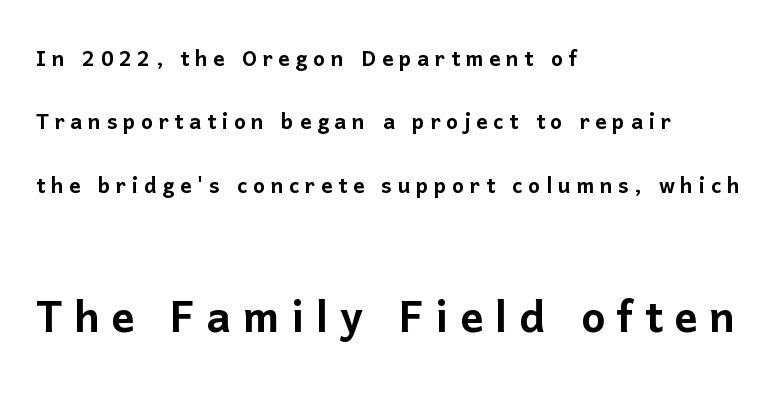
Q: Is the text italic (slanted)? A: No, it is upright.
Q: Is the typeface a serif or a sans-serif typeface? A: Sans-serif.
Q: Is the text underlined? A: No.
Q: How is the paragraph aligned? A: Left-aligned.
Q: Is the spacing between letters normal or unusually wide? A: Unusually wide.
Q: Is the spacing between lines tight, normal or loose? A: Loose.
Q: Which block of text is set in a larger size, the first (top) or the second (bottom)? A: The second (bottom) one.
Q: Width (condensed, normal, or wide)? A: Normal.
Q: Stroke contrast? A: Low.
Q: x-height? A: Medium.
Q: Monospaced? A: No.
